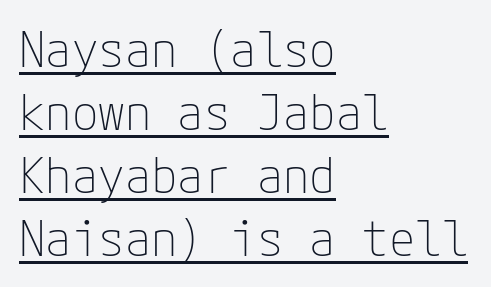
Q: Is the text bold? A: No.
Q: Is the text italic (slanted)? A: No, it is upright.
Q: Is the typeface a serif or a sans-serif typeface? A: Sans-serif.
Q: Is the text underlined? A: Yes.
Q: How is the paragraph aligned? A: Left-aligned.
Q: Is the spacing between letters normal or unusually wide? A: Normal.
Q: Is the spacing between lines tight, normal or loose? A: Normal.
Q: Width (condensed, normal, or wide)? A: Normal.
Q: Stroke contrast? A: Low.
Q: x-height? A: Medium.
